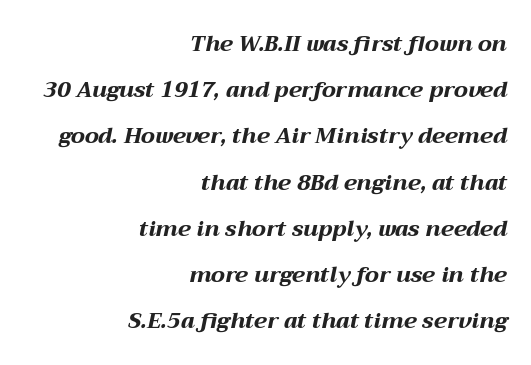
Standard letterfit; no display-style spreading of the glyphs. Leftover space on each line is placed entirely before the opening word. Reading down the column, the eye jumps a long way to each next line. Descender tails drop into unmarked territory.
